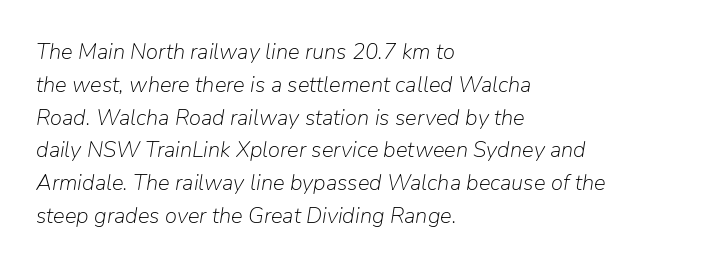
Summary of weight: not heavy and not bold. The line-height multiplier appears to be the usual default. Line beginnings align vertically; line endings do not. Does extra space separate the letters? No, they use regular spacing. Check under the words: just untouched page. A typesetter would mark this as italic.
